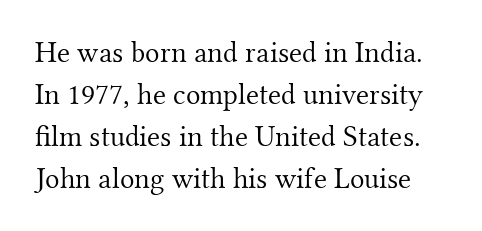
Style check: upright. A quiet, ordinary-to-light weight characterises the typeface. The type is set solid horizontally, with unmodified tracking. Is this a fixed-width face? No — the glyphs have proportional, varying widths. Successive baselines arrive at the customary interval.
